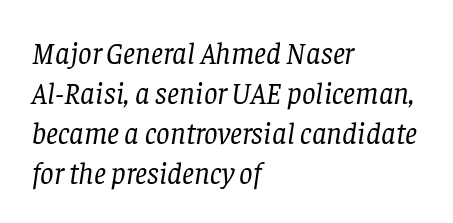
{"serif": "yes", "italic": "yes", "lean": "right", "slant_degrees": 8, "bold": "no", "weight": "regular", "width": "normal", "stroke_contrast": "low", "x_height": "large", "monospaced": "no", "underline": "no", "align": "left", "line_spacing": "normal", "line_spacing_ratio": 1.33, "letter_spacing": "normal", "letter_spacing_em": 0.0, "glyph_px": 30}
